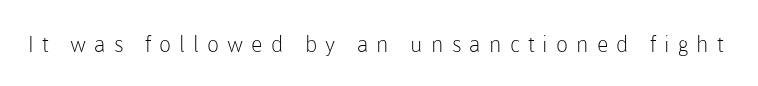
The image shows 22 px text type, upright; set unusually wide letter spacing (+0.37 em), not underlined.
